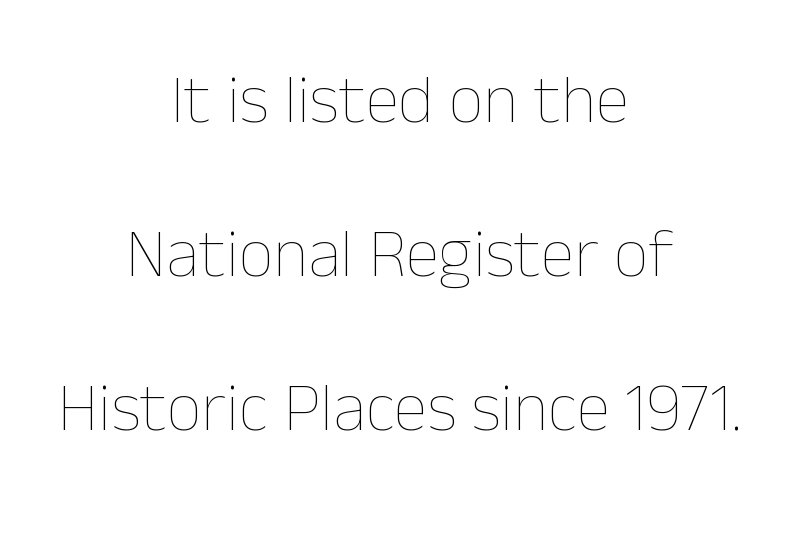
The image shows 69 px thin type, upright; set centered, loose line spacing (2.23x), normal letter spacing, not underlined; low stroke contrast and a medium x-height.
